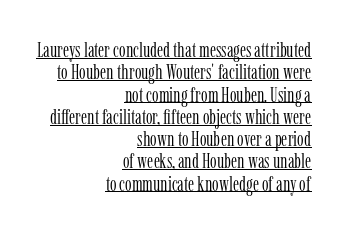
These lines keep a tight, regular rhythm from letter to letter. These lines are set flush right with a ragged left edge. A light-to-regular cut is what we see here. The letters stand upright; this is a roman face.
